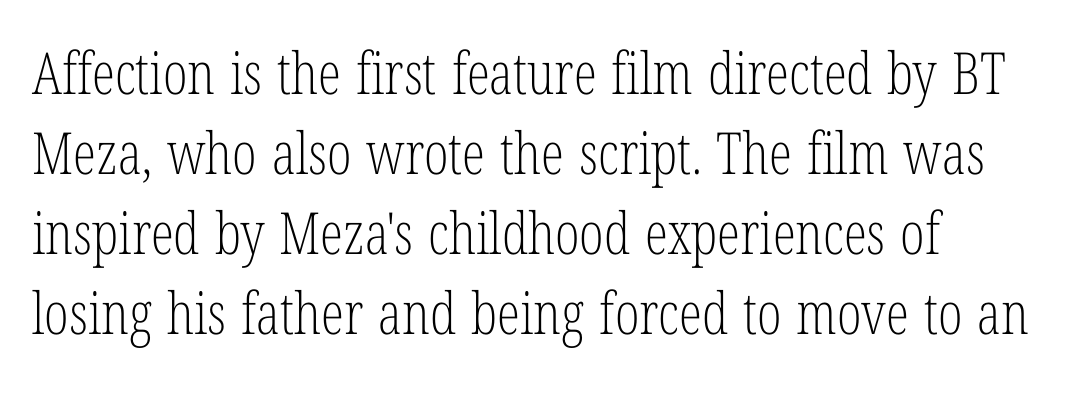
Q: Is the text bold? A: No.
Q: Is the text italic (slanted)? A: No, it is upright.
Q: Is the typeface a serif or a sans-serif typeface? A: Serif.
Q: Is the text underlined? A: No.
Q: Is the spacing between letters normal or unusually wide? A: Normal.
Q: Is the spacing between lines tight, normal or loose? A: Normal.
Q: Width (condensed, normal, or wide)? A: Condensed.
Q: Stroke contrast? A: Low.
Q: x-height? A: Medium.
Q: Monospaced? A: No.
